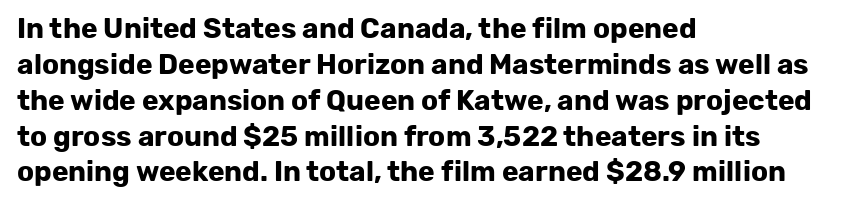
{"serif": "no", "italic": "no", "bold": "yes", "weight": "bold", "width": "normal", "stroke_contrast": "low", "x_height": "medium", "monospaced": "no", "underline": "no", "align": "left", "line_spacing": "normal", "line_spacing_ratio": 1.28, "letter_spacing": "normal", "letter_spacing_em": 0.0, "glyph_px": 28}
